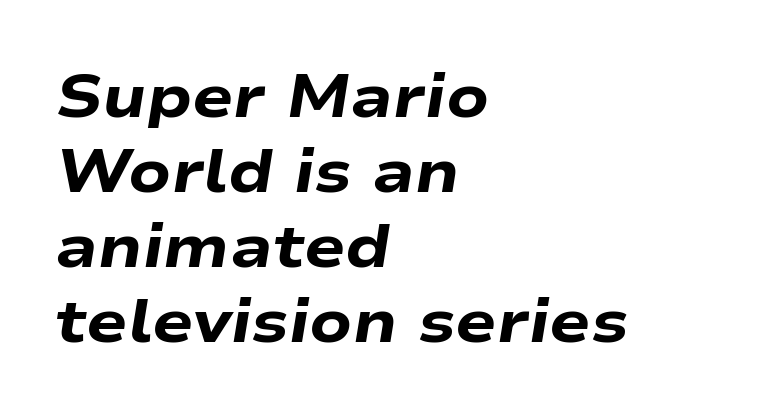
The face used here is proportionally spaced, like ordinary book or web type. The lines are quadded left. A bare baseline throughout the passage. Tall strokes in this sample are angled rather than plumb.
